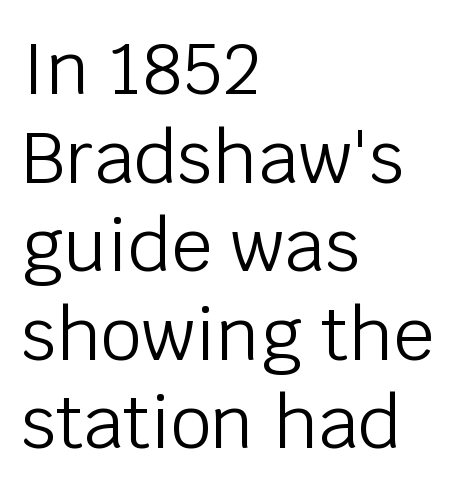
{"serif": "no", "italic": "no", "bold": "no", "weight": "light", "width": "normal", "stroke_contrast": "low", "x_height": "large", "monospaced": "no", "underline": "no", "align": "left", "line_spacing_ratio": 1.23, "letter_spacing": "normal", "letter_spacing_em": 0.0, "glyph_px": 72}
